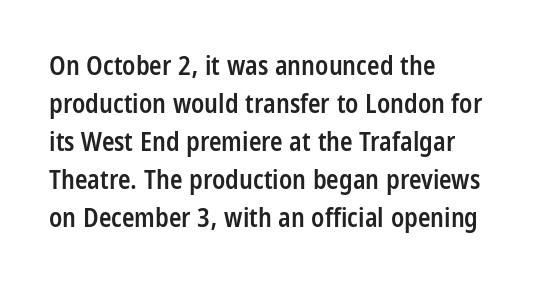
One glance says typical: line gaps are just what's usual. All the whitespace from short lines collects on the right. Stems and bowls a touch heavier than normal — semibold. Only glyphs here, with clear space below each row. Letter spacing: default.
